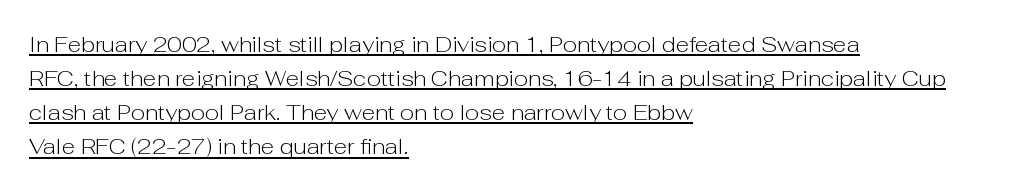
Q: Is the text bold? A: No.
Q: Is the text italic (slanted)? A: No, it is upright.
Q: Is the text underlined? A: Yes.
Q: How is the paragraph aligned? A: Left-aligned.
Q: Is the spacing between letters normal or unusually wide? A: Normal.
Q: Is the spacing between lines tight, normal or loose? A: Normal.
